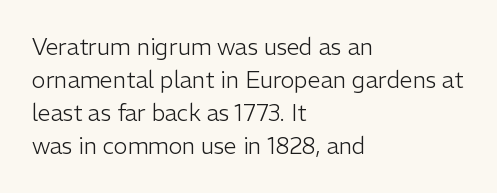
Q: Is the text bold? A: No.
Q: Is the text italic (slanted)? A: No, it is upright.
Q: Is the text underlined? A: No.
Q: How is the paragraph aligned? A: Left-aligned.
Q: Is the spacing between letters normal or unusually wide? A: Normal.
Q: Is the spacing between lines tight, normal or loose? A: Normal.
